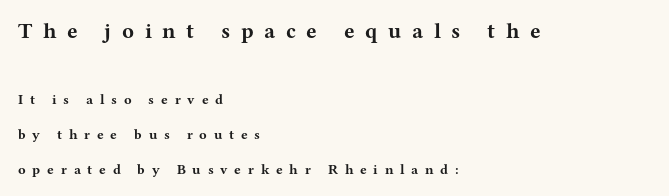
Each new line begins a long way beneath the previous one. Tracking here is generous; glyphs stand well apart from one another. The typography opts for an upright posture over an oblique one. Notice how the passage keeps a crisp vertical edge on the left only. The letters in the upper block stand taller than those in the block below.
